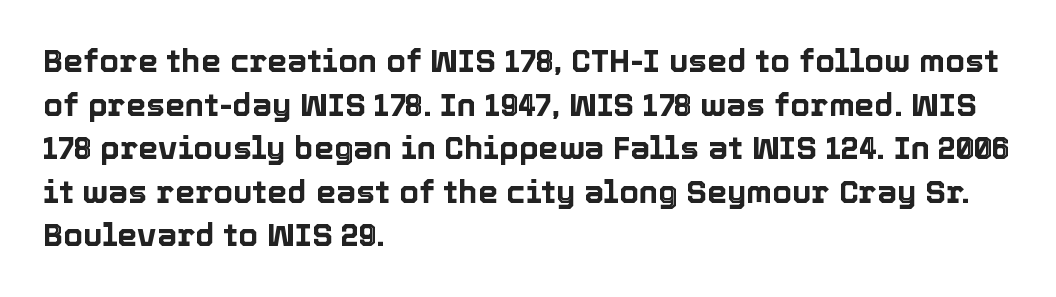
Q: Is the text italic (slanted)? A: No, it is upright.
Q: Is the text underlined? A: No.
Q: How is the paragraph aligned? A: Left-aligned.
Q: Is the spacing between letters normal or unusually wide? A: Normal.
Q: Is the spacing between lines tight, normal or loose? A: Normal.
Q: Width (condensed, normal, or wide)? A: Normal.
Q: x-height? A: Medium.
Q: Monospaced? A: No.
